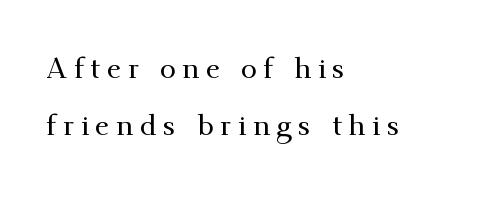
The image shows 29 px serif type, upright; set left-aligned, loose line spacing (1.98x), unusually wide letter spacing (+0.23 em), not underlined; medium stroke contrast and a small x-height.
